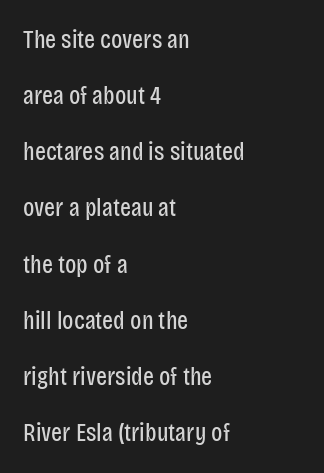
The image shows 26 px text type, upright; set left-aligned, loose line spacing (2.16x), normal letter spacing, not underlined.
